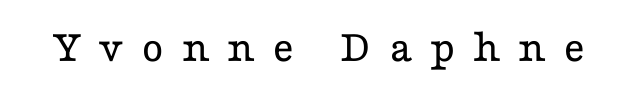
Q: Is the text bold? A: No.
Q: Is the text italic (slanted)? A: No, it is upright.
Q: Is the typeface a serif or a sans-serif typeface? A: Serif.
Q: Is the text underlined? A: No.
Q: Is the spacing between letters normal or unusually wide? A: Unusually wide.
Q: Width (condensed, normal, or wide)? A: Wide.
Q: Stroke contrast? A: Low.
Q: x-height? A: Medium.
Q: Monospaced? A: No.
